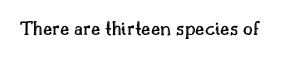
{"italic": "no", "underline": "no", "letter_spacing": "normal", "letter_spacing_em": 0.0, "glyph_px": 21}
